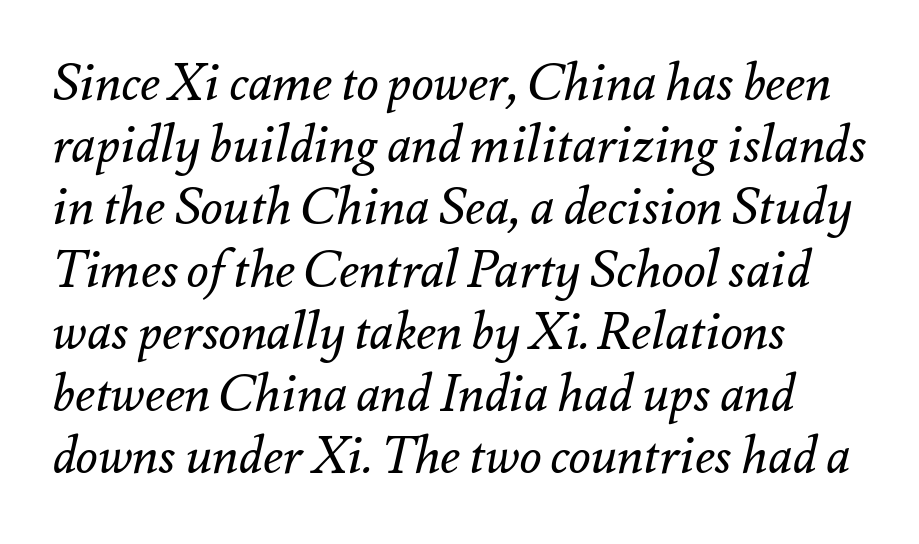
Tracking here is standard; glyphs follow each other at the usual distance. Each letter keeps its own natural width here, so spacing adapts to shape. Yep, that's italic — everything's leaning. Left-aligned paragraph, ragged on the right. Descender tails drop into unmarked territory. Heft: none added — not bold.
